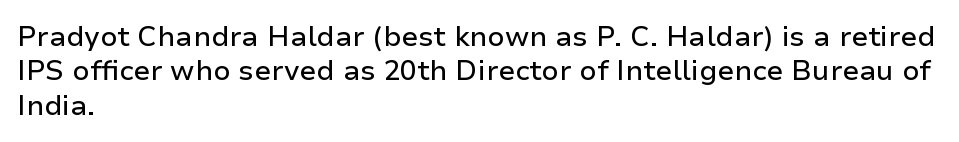
{"serif": "no", "italic": "no", "width": "normal", "stroke_contrast": "low", "x_height": "medium", "monospaced": "no", "underline": "no", "align": "left", "line_spacing_ratio": 1.23, "letter_spacing": "normal", "letter_spacing_em": 0.0, "glyph_px": 28}
